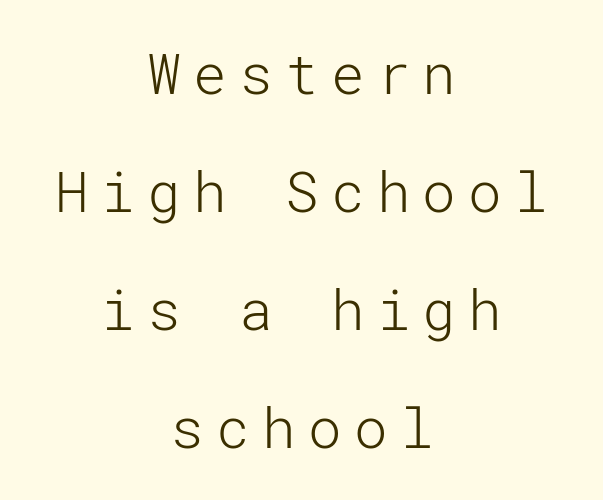
{"serif": "no", "italic": "no", "bold": "no", "weight": "light", "width": "normal", "stroke_contrast": "low", "x_height": "medium", "underline": "no", "align": "center", "line_spacing": "loose", "line_spacing_ratio": 2.11, "letter_spacing": "wide", "letter_spacing_em": 0.22, "glyph_px": 56}
